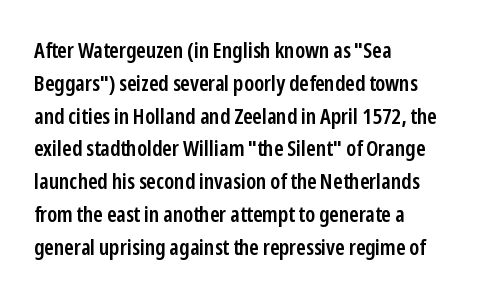
Q: Is the text bold? A: Semi-bold.
Q: Is the text italic (slanted)? A: No, it is upright.
Q: Is the text underlined? A: No.
Q: How is the paragraph aligned? A: Left-aligned.
Q: Is the spacing between letters normal or unusually wide? A: Normal.
Q: Is the spacing between lines tight, normal or loose? A: Normal.
